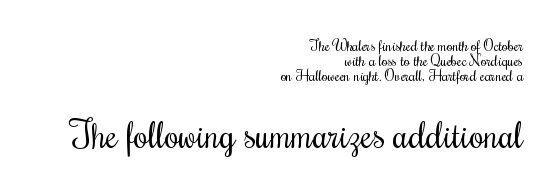
{"serif": "yes", "bold": "no", "weight": "regular", "width": "condensed", "stroke_contrast": "medium", "x_height": "small", "monospaced": "no", "underline": "no", "align": "right", "line_spacing": "tight", "line_spacing_ratio": 0.99, "letter_spacing": "normal", "letter_spacing_em": 0.0, "larger_block": "second", "size_ratio": 2.47, "glyph_px": 37}
